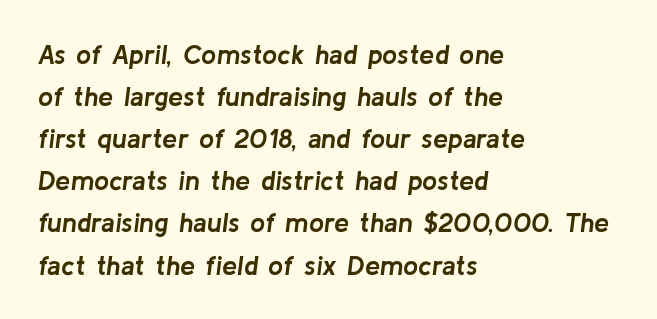
The image shows 27 px bold type, italic (leaning right); set left-aligned, normal line spacing (1.56x), normal letter spacing, not underlined.
